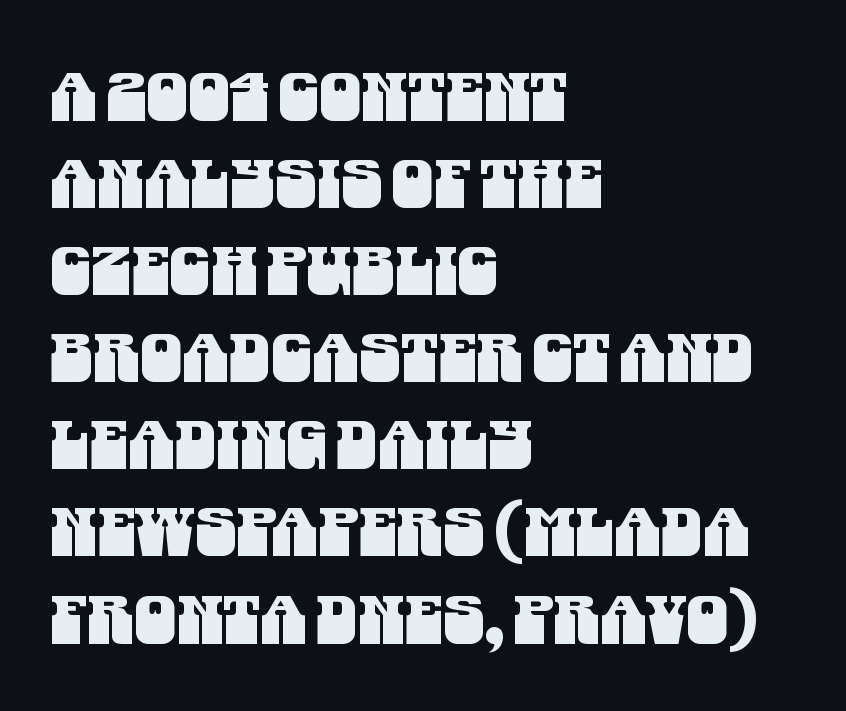
{"serif": "no", "width": "condensed", "stroke_contrast": "medium", "x_height": "large", "monospaced": "no", "underline": "no", "align": "left", "line_spacing": "normal", "line_spacing_ratio": 1.3, "letter_spacing": "normal", "letter_spacing_em": 0.0, "glyph_px": 67}
